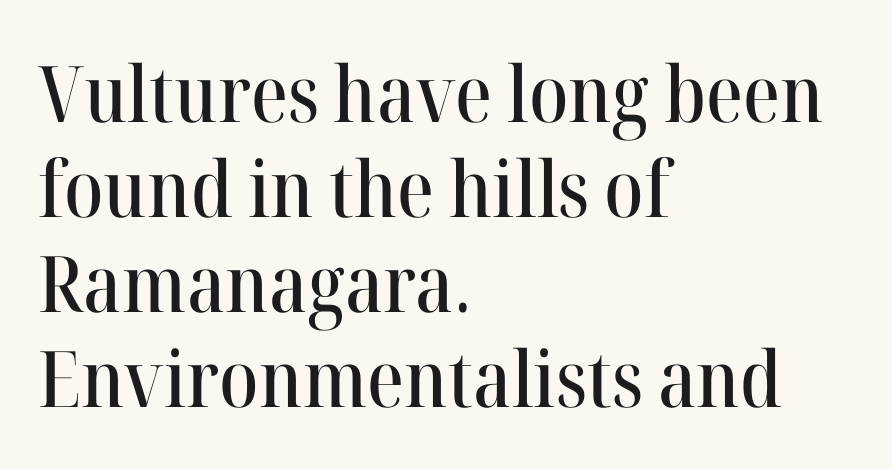
The image shows 78 px serif type, upright; set left-aligned, line spacing 1.22x, normal letter spacing, not underlined; high stroke contrast and a medium x-height.
